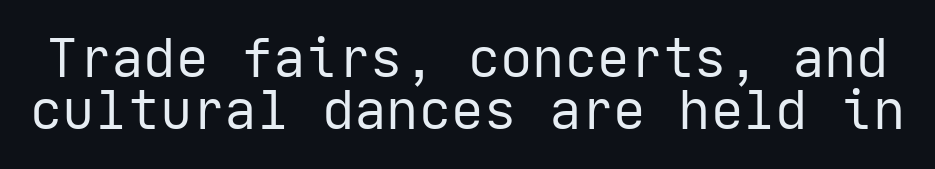
The letters look calm and open, with moderate or lighter stems. This sample uses a sans-serif face. Vertical spacing — tight. The letters stand straight up with perfectly vertical stems.
